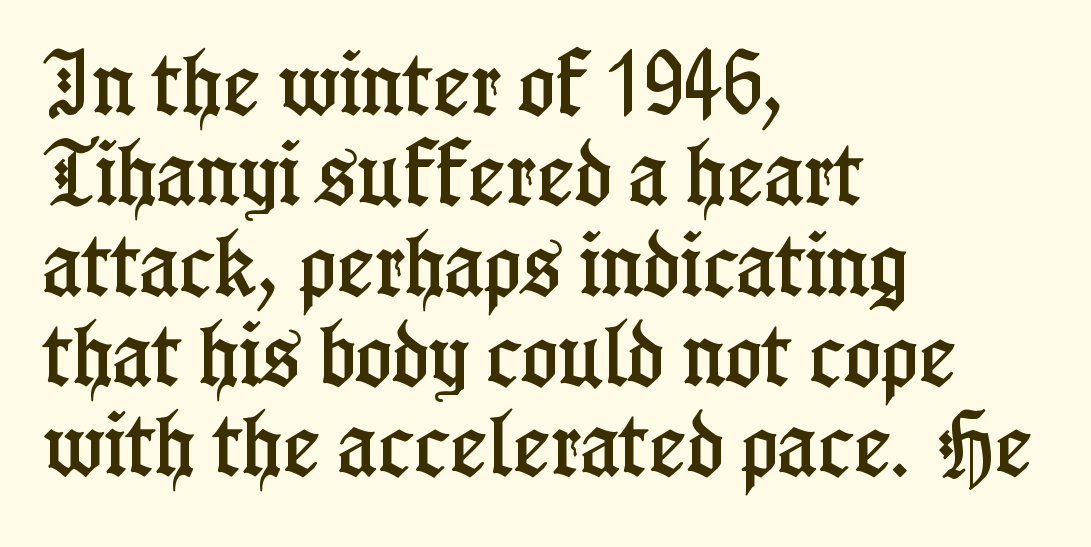
Q: Is the text italic (slanted)? A: No, it is upright.
Q: Is the typeface a serif or a sans-serif typeface? A: Serif.
Q: Is the text underlined? A: No.
Q: How is the paragraph aligned? A: Left-aligned.
Q: Is the spacing between letters normal or unusually wide? A: Normal.
Q: Is the spacing between lines tight, normal or loose? A: Normal.
Q: Width (condensed, normal, or wide)? A: Condensed.
Q: Stroke contrast? A: Low.
Q: x-height? A: Medium.
Q: Monospaced? A: No.
